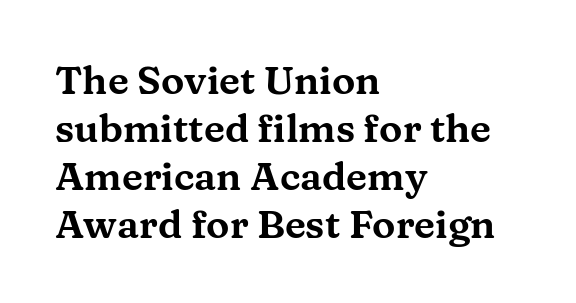
The image shows 39 px wide serif type, upright; set left-aligned, line spacing 1.23x, normal letter spacing, not underlined; medium stroke contrast and a medium x-height.
